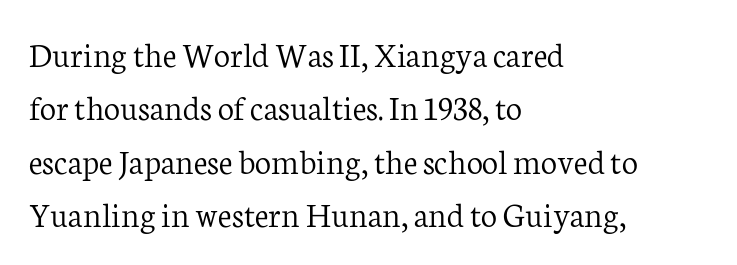
Note the varied advance widths — an 'i' is clearly narrower than an 'm'. Horizontal bands of white between lines are of average thickness. Each letter's strokes conclude with small projecting serifs. When letters stand straight like this, we call the style roman or upright. No chunkiness to these letters — they're not bold. Students, note that the glyphs here touch the page at normal intervals.
